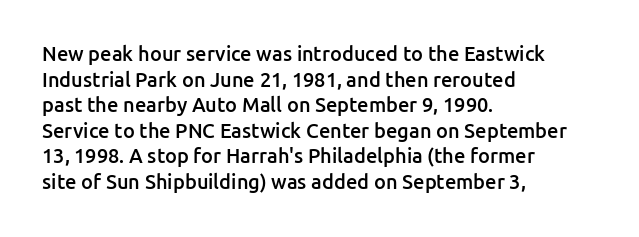
The image shows 20 px text type, upright; set left-aligned, normal line spacing (1.28x), normal letter spacing, not underlined.
